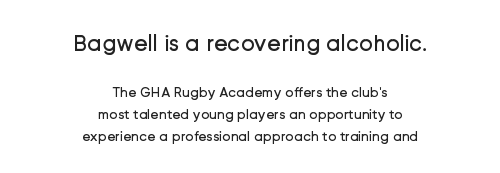
The image shows 23 px text type, upright; set centered, normal line spacing (1.58x), normal letter spacing, not underlined; the first (top) block is 1.64x larger.
